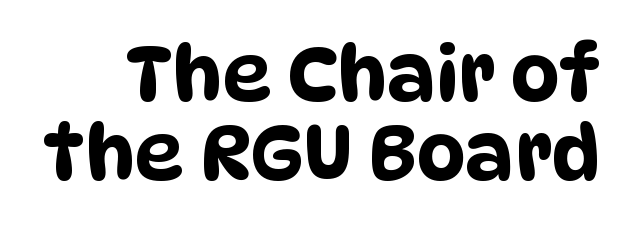
The face used here is proportionally spaced, like ordinary book or web type. Vertical spacing — tight. The passage shown is typeset with a sans-serif family. Characters follow at the spacing the type designer built in. Quick note: underline off.
